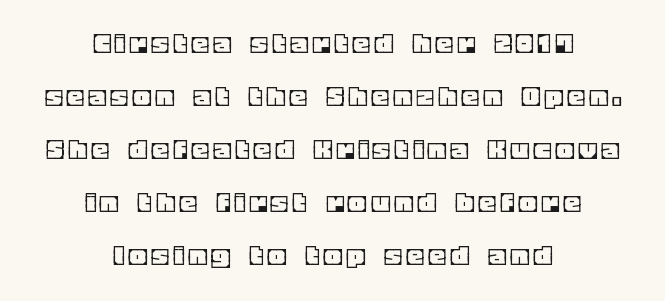
You can tell it's not italic because the verticals are truly vertical. The rag falls on both sides of this text block equally. The letters advance in unequal steps, a hallmark of proportional type. This block has exactly the height ordinary leading produces. The string is rendered with underlining switched off.
